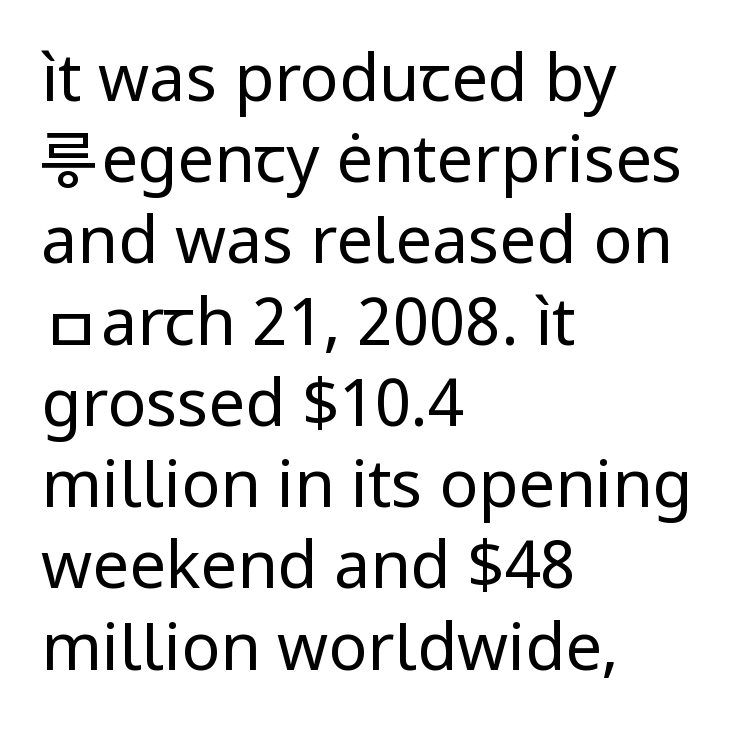
The image shows 65 px regular-weight sans-serif type, upright; set left-aligned, normal line spacing (1.25x), normal letter spacing, not underlined; low stroke contrast and a medium x-height.
